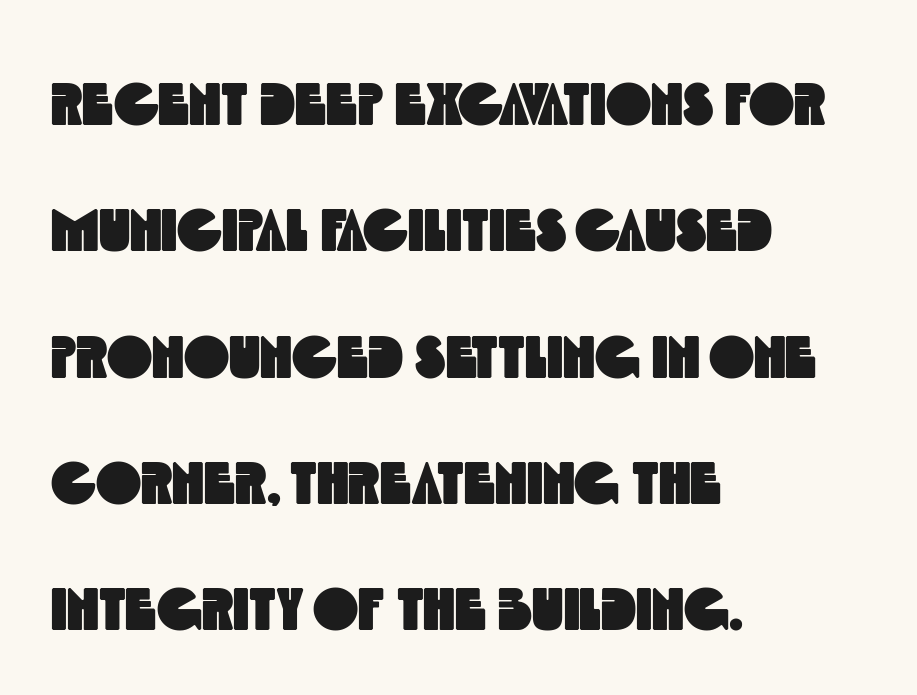
{"serif": "no", "width": "condensed", "x_height": "large", "monospaced": "no", "underline": "no", "align": "left", "line_spacing": "loose", "line_spacing_ratio": 2.07, "letter_spacing": "normal", "letter_spacing_em": 0.0, "glyph_px": 61}
